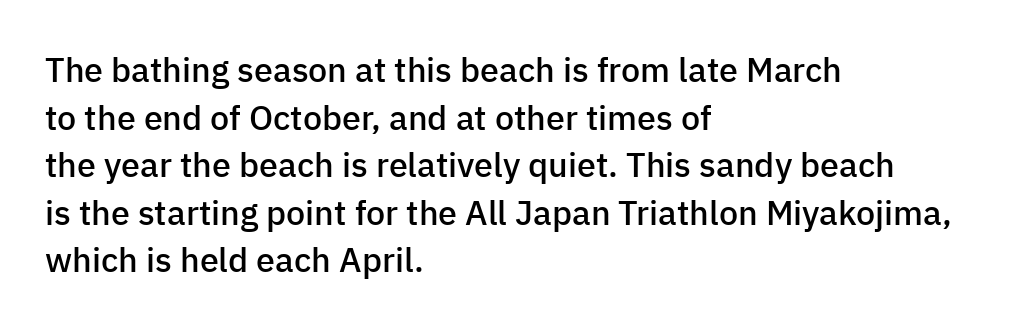
The image shows 34 px semibold sans-serif type, upright; set left-aligned, normal line spacing (1.4x), normal letter spacing, not underlined; low stroke contrast and a medium x-height.
